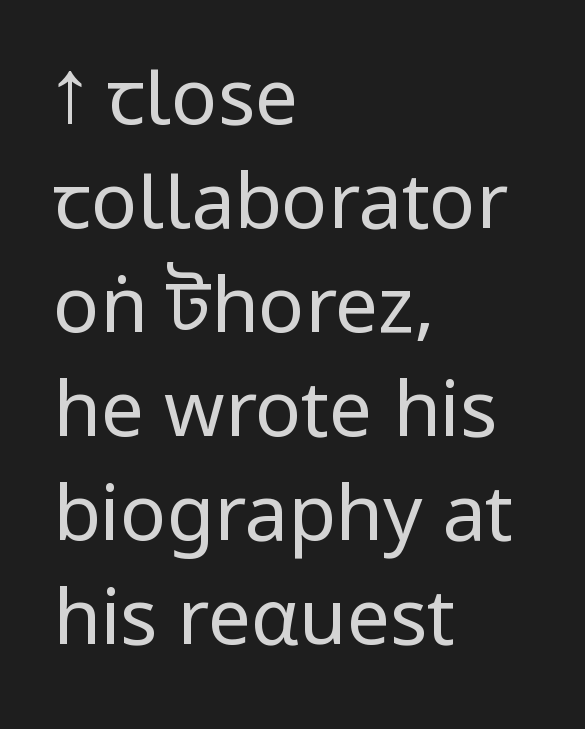
The image shows 77 px regular-weight, condensed sans-serif type, upright; set left-aligned, normal line spacing (1.35x), normal letter spacing, not underlined; low stroke contrast and a large x-height.
